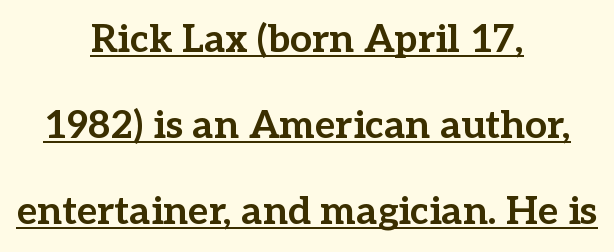
These characters rest on top of a visible drawn line. Spacing verdict: proportional, widths tailored to each character. Pretty heavy lettering here — definitely bold. The lines are quadded center. The vertical gap from one line to the next is large.
